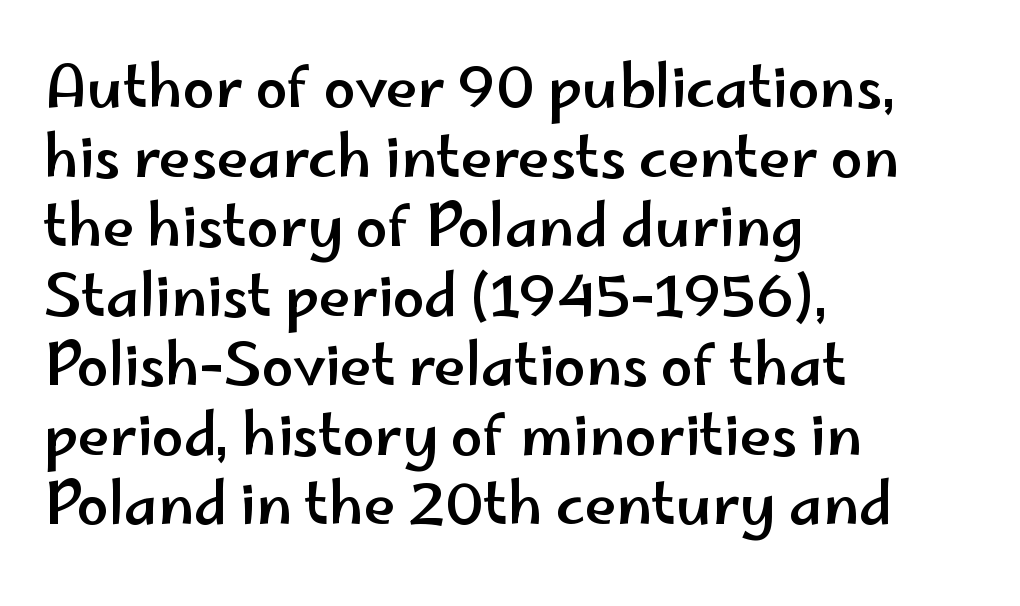
{"serif": "no", "italic": "no", "width": "wide", "stroke_contrast": "low", "x_height": "small", "monospaced": "no", "underline": "no", "align": "left", "line_spacing_ratio": 1.22, "letter_spacing": "normal", "letter_spacing_em": 0.0, "glyph_px": 57}
